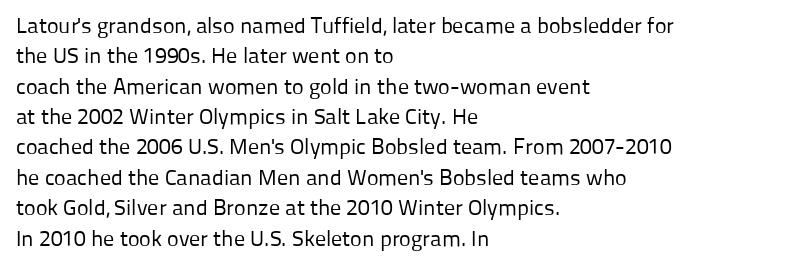
The image shows 22 px text type, upright; set left-aligned, normal line spacing (1.38x), normal letter spacing, not underlined.
